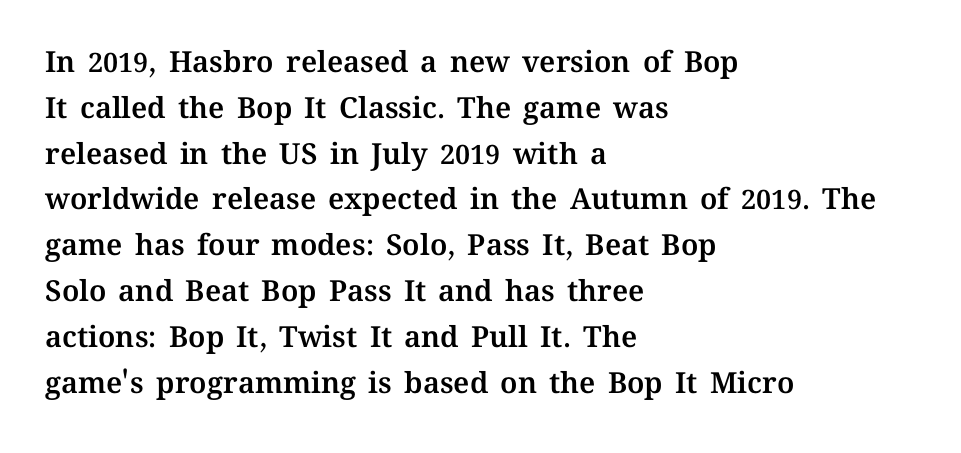
{"italic": "no", "width": "normal", "stroke_contrast": "medium", "x_height": "medium", "monospaced": "no", "underline": "no", "align": "left", "line_spacing": "normal", "line_spacing_ratio": 1.58, "letter_spacing": "normal", "letter_spacing_em": 0.0, "glyph_px": 29}
